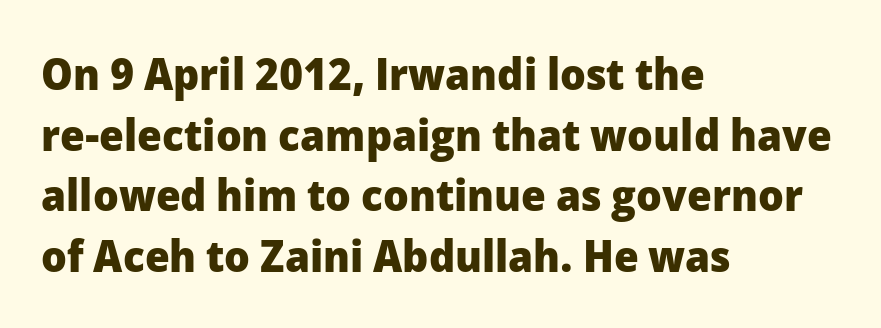
{"serif": "no", "italic": "no", "bold": "yes", "weight": "heavy", "width": "normal", "stroke_contrast": "low", "x_height": "medium", "monospaced": "no", "underline": "no", "align": "left", "line_spacing": "normal", "line_spacing_ratio": 1.35, "letter_spacing": "normal", "letter_spacing_em": 0.0, "glyph_px": 45}
